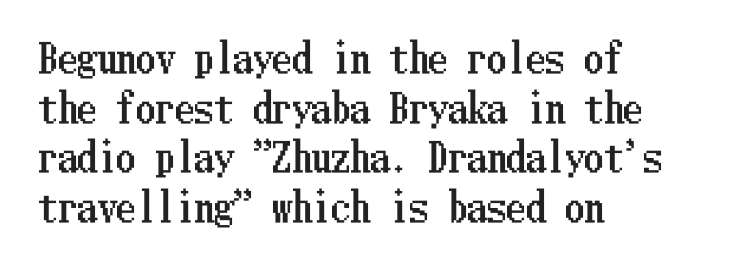
{"italic": "no", "width": "condensed", "stroke_contrast": "low", "x_height": "medium", "underline": "no", "align": "left", "line_spacing": "normal", "line_spacing_ratio": 1.27, "letter_spacing": "normal", "letter_spacing_em": 0.0, "glyph_px": 39}
